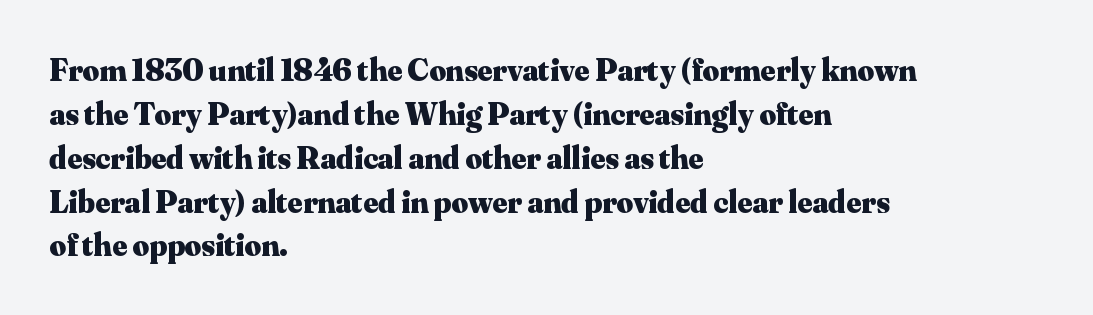
Emphasis by weight is at full strength: bold. You could not count columns in this text — the font is proportionally spaced. The rag falls on the right side of this text block. Has an underline been added? It has not.
